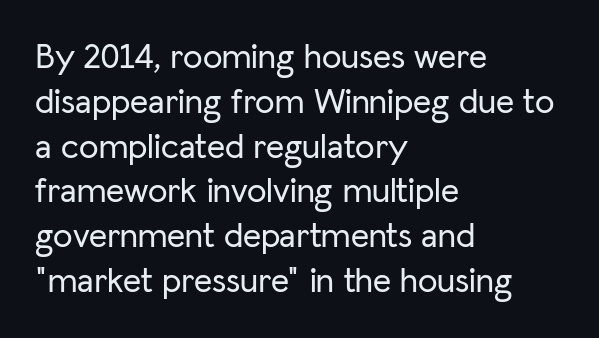
Posture: vertical. Tracking here is standard; glyphs follow each other at the usual distance. Are there feet on the stems? There aren't — it's a sans. Note the varied advance widths — an 'i' is clearly narrower than an 'm'.
